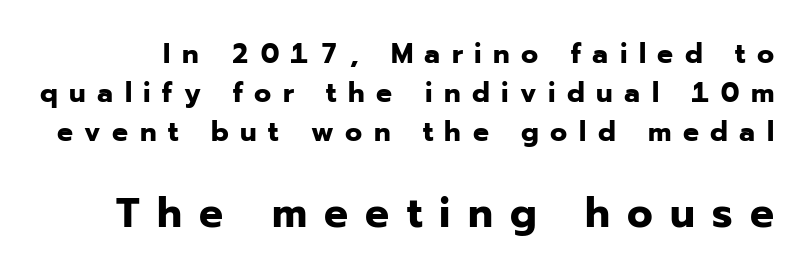
The image shows 42 px bold sans-serif type, upright; set normal line spacing (1.4x), unusually wide letter spacing (+0.41 em), not underlined; the second (bottom) block is 1.5x larger; low stroke contrast and a medium x-height.
